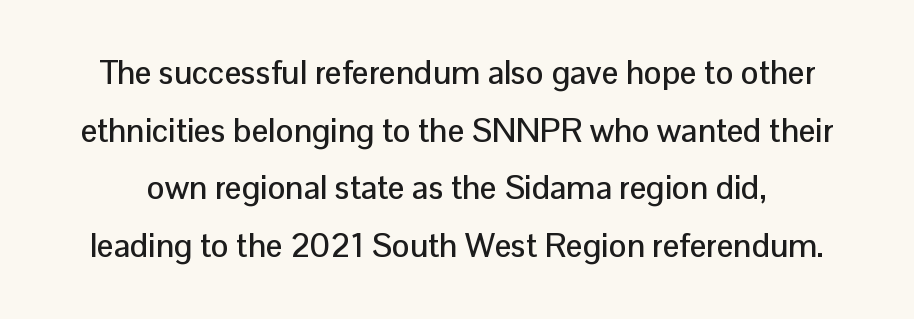
The image shows 33 px sans-serif type, upright; set line spacing 1.75x, normal letter spacing, not underlined; low stroke contrast and a medium x-height.
